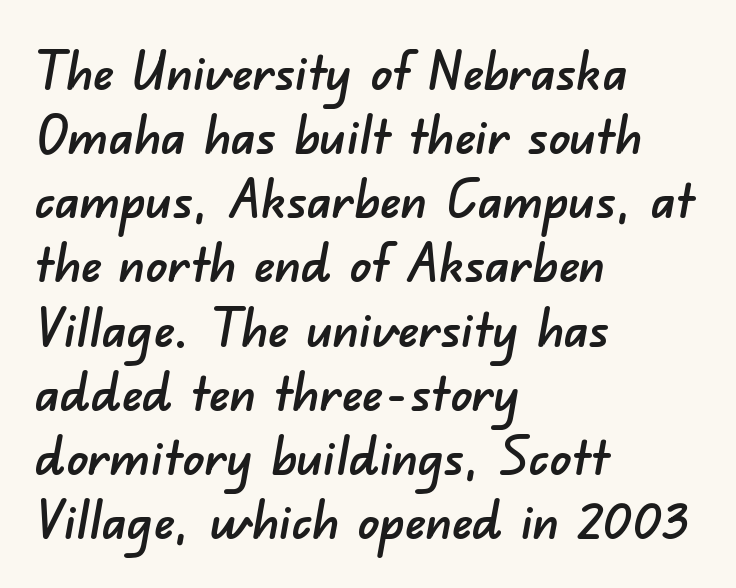
Q: Is the typeface a serif or a sans-serif typeface? A: Sans-serif.
Q: Is the text underlined? A: No.
Q: How is the paragraph aligned? A: Left-aligned.
Q: Is the spacing between letters normal or unusually wide? A: Normal.
Q: Width (condensed, normal, or wide)? A: Normal.
Q: Stroke contrast? A: Low.
Q: x-height? A: Small.
Q: Monospaced? A: No.
